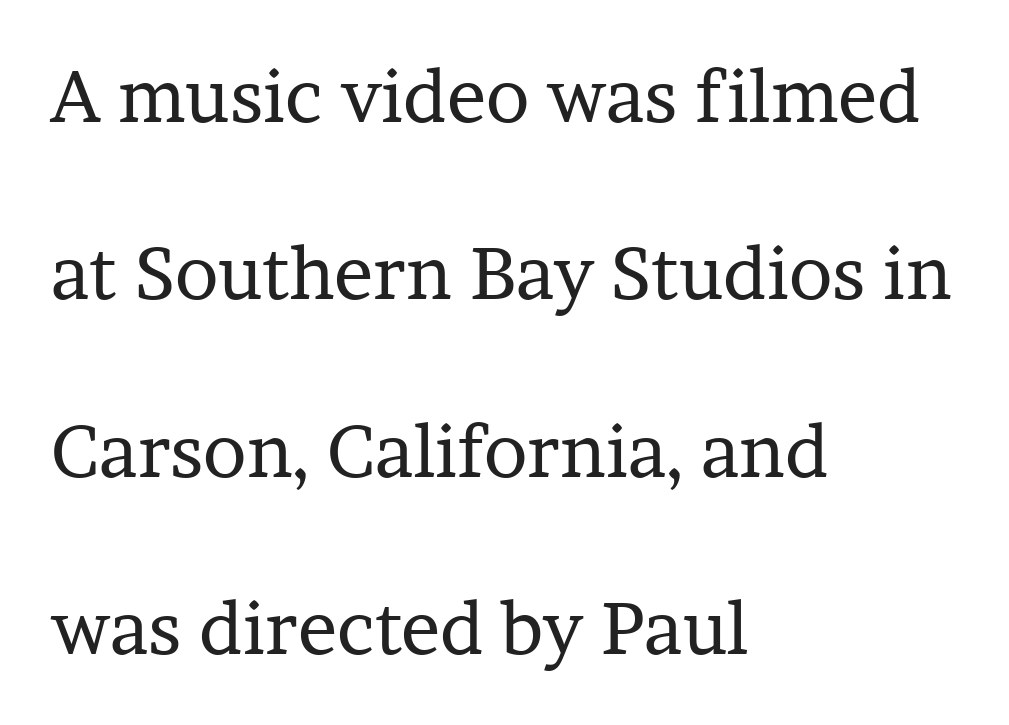
The image shows 73 px regular-weight serif type, upright; set left-aligned, loose line spacing (2.43x), normal letter spacing, not underlined; low stroke contrast and a medium x-height.
